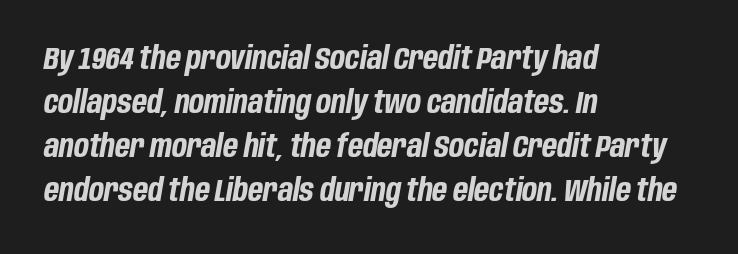
{"italic": "yes", "lean": "right", "slant_degrees": 10, "bold": "yes", "weight": "bold", "width": "condensed", "stroke_contrast": "low", "x_height": "large", "monospaced": "no", "underline": "no", "align": "left", "line_spacing": "normal", "line_spacing_ratio": 1.42, "letter_spacing": "normal", "letter_spacing_em": 0.0, "glyph_px": 31}
